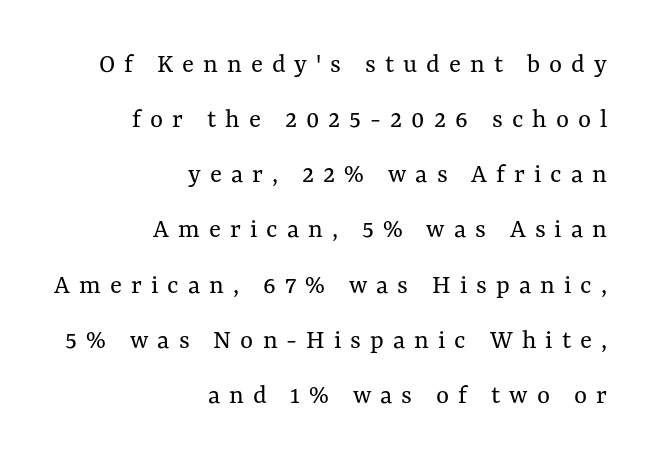
Q: Is the text bold? A: No.
Q: Is the text italic (slanted)? A: No, it is upright.
Q: Is the text underlined? A: No.
Q: How is the paragraph aligned? A: Right-aligned.
Q: Is the spacing between letters normal or unusually wide? A: Unusually wide.
Q: Is the spacing between lines tight, normal or loose? A: Loose.
Q: Width (condensed, normal, or wide)? A: Normal.
Q: Stroke contrast? A: Medium.
Q: x-height? A: Medium.
Q: Monospaced? A: No.
